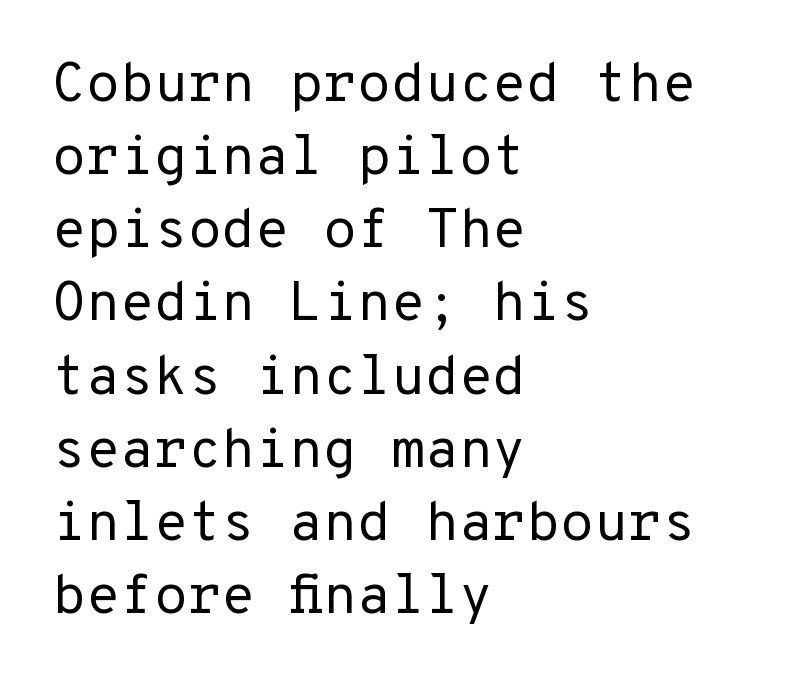
The image shows 55 px regular-weight sans-serif type, upright; set left-aligned, normal line spacing (1.33x), normal letter spacing, not underlined; low stroke contrast and a medium x-height.
